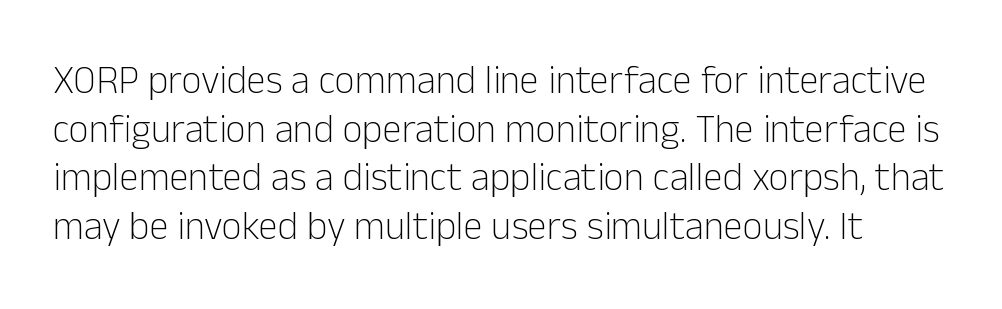
There is no visible air inserted between adjacent glyphs. Proportional: the letters do not fall into vertical columns. Does the leading feel generous? No, just average. Anything drawn beneath the words? Only blank space. The designer went with a sans here, leaving each stem footless. A typesetter would mark this as roman, not italic.
